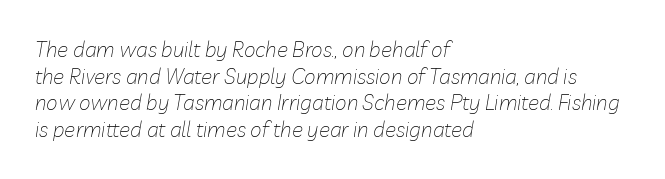
This reads as an unemphasized weight, regular at the heaviest. Characters follow at the spacing the type designer built in. These lines were composed using italics. Each row of text sits above clean, open space. Teacher's note: observe the even left margin — that is flush-left alignment. What's the leading like? Ordinary, nothing unusual.
